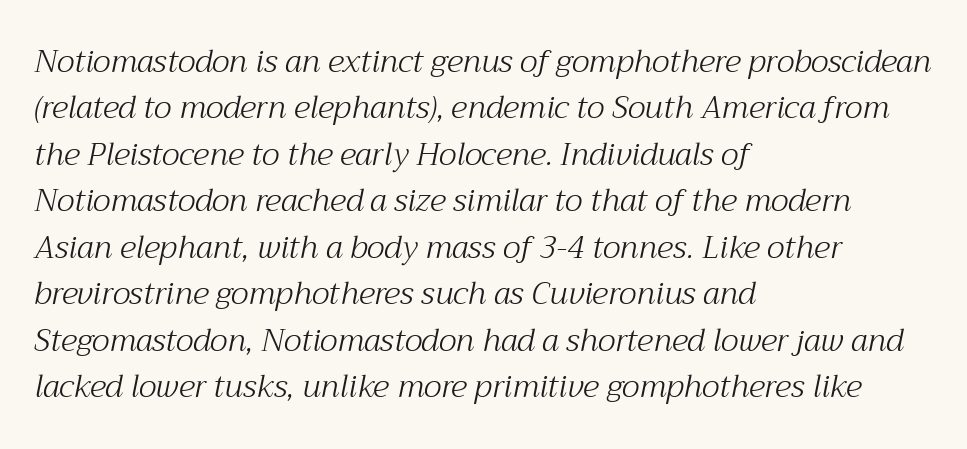
{"serif": "yes", "italic": "yes", "lean": "right", "slant_degrees": 12, "bold": "no", "weight": "light", "width": "normal", "stroke_contrast": "medium", "x_height": "medium", "monospaced": "no", "underline": "no", "align": "left", "line_spacing": "normal", "line_spacing_ratio": 1.5, "letter_spacing": "normal", "letter_spacing_em": 0.0, "glyph_px": 31}
